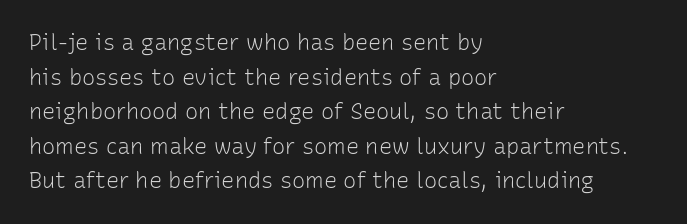
The image shows 22 px text type, upright; set left-aligned, normal line spacing (1.57x), normal letter spacing, not underlined.
